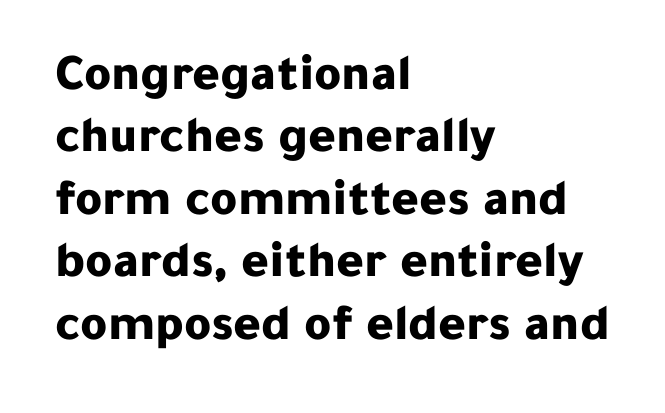
The image shows 52 px bold sans-serif type, upright; set left-aligned, line spacing 1.2x, normal letter spacing, not underlined; low stroke contrast and a medium x-height.
